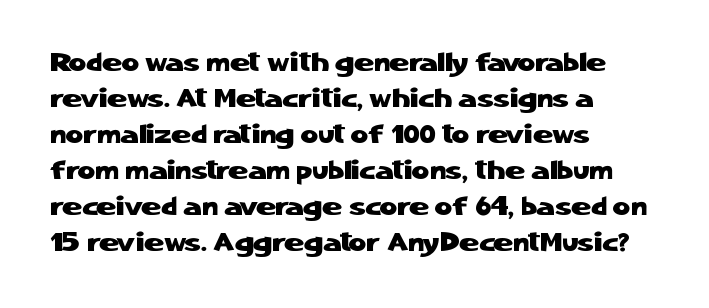
Q: Is the text italic (slanted)? A: No, it is upright.
Q: Is the text underlined? A: No.
Q: How is the paragraph aligned? A: Left-aligned.
Q: Is the spacing between letters normal or unusually wide? A: Normal.
Q: Is the spacing between lines tight, normal or loose? A: Normal.
